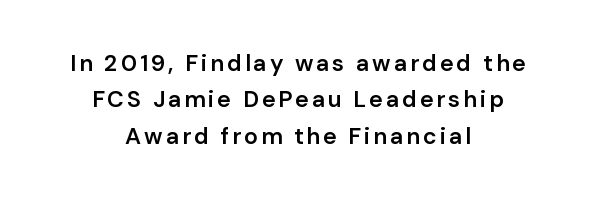
Q: Is the text bold? A: Semi-bold.
Q: Is the text italic (slanted)? A: No, it is upright.
Q: Is the text underlined? A: No.
Q: How is the paragraph aligned? A: Centered.
Q: Is the spacing between lines tight, normal or loose? A: Normal.
